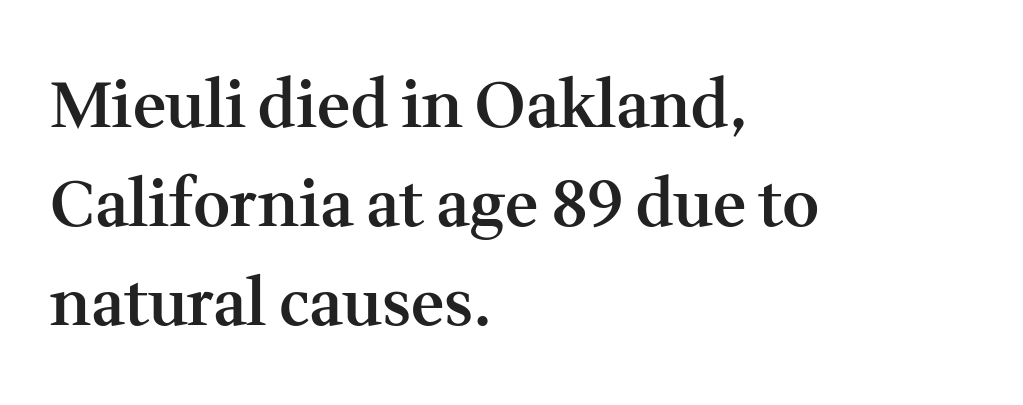
Q: Is the text bold? A: Semi-bold.
Q: Is the text italic (slanted)? A: No, it is upright.
Q: Is the typeface a serif or a sans-serif typeface? A: Serif.
Q: Is the text underlined? A: No.
Q: How is the paragraph aligned? A: Left-aligned.
Q: Is the spacing between letters normal or unusually wide? A: Normal.
Q: Is the spacing between lines tight, normal or loose? A: Normal.
Q: Width (condensed, normal, or wide)? A: Normal.
Q: Stroke contrast? A: Medium.
Q: x-height? A: Medium.
Q: Monospaced? A: No.
